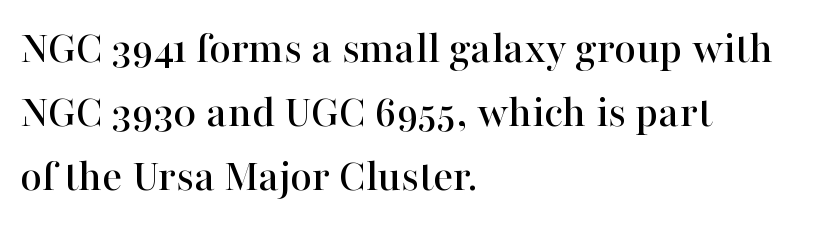
Which margin do the lines hug? The left one — the right edge is uneven. A typesetter would call this leading conventional body-copy spacing. The letters carry serifs — small finishing strokes at the ends of their stems. A clean baseline with only descenders dipping below it. Italic: no, the glyphs are upright roman.
